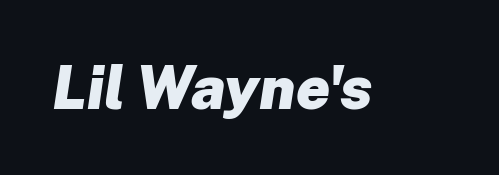
The image shows 60 px heavy type, italic (leaning right); set normal letter spacing, not underlined; low stroke contrast and a medium x-height.
